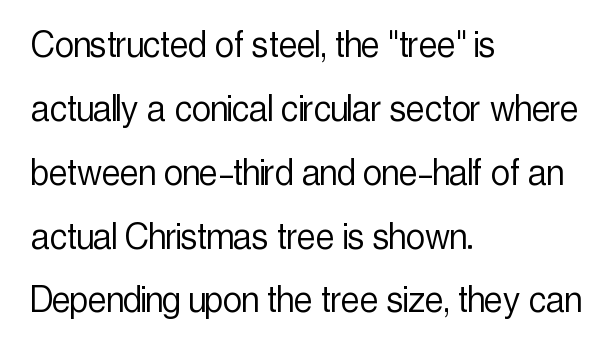
Q: Is the text bold? A: No.
Q: Is the text italic (slanted)? A: No, it is upright.
Q: Is the typeface a serif or a sans-serif typeface? A: Sans-serif.
Q: Is the text underlined? A: No.
Q: How is the paragraph aligned? A: Left-aligned.
Q: Is the spacing between letters normal or unusually wide? A: Normal.
Q: Is the spacing between lines tight, normal or loose? A: Normal.
Q: Width (condensed, normal, or wide)? A: Condensed.
Q: x-height? A: Medium.
Q: Monospaced? A: No.
